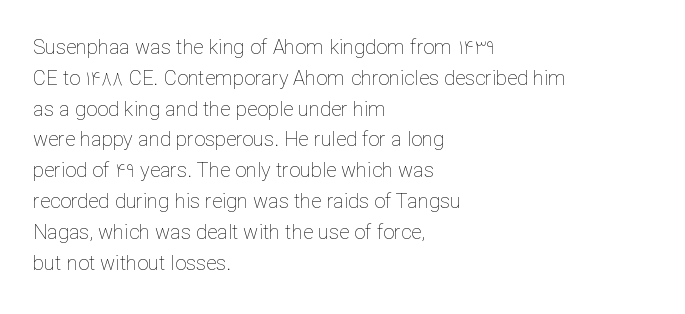
Unmarked baselines from the first word to the last. Between one letter and the next there's only the usual sliver of space. Left-aligned paragraph, ragged on the right. Compared with typical paragraphs, the rows here are spaced about the same. It's the straight-up-and-down kind of type.
